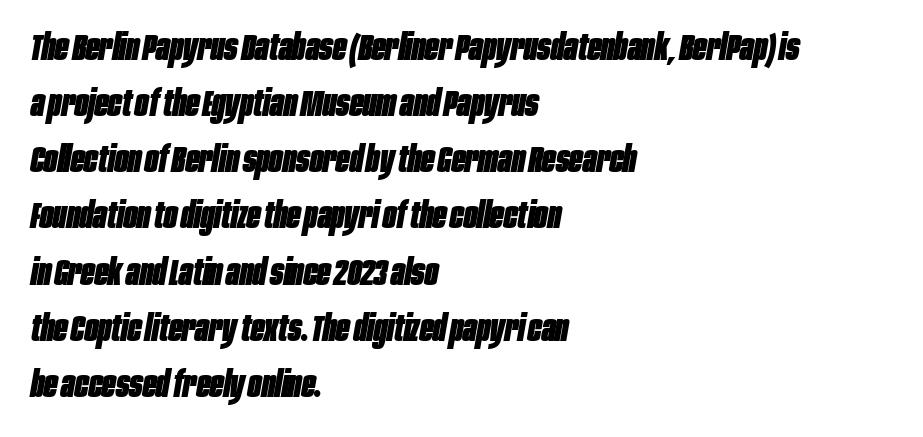
Q: Is the text bold? A: Yes.
Q: Is the text italic (slanted)? A: Yes, it leans right by about 10 degrees.
Q: Is the text underlined? A: No.
Q: How is the paragraph aligned? A: Left-aligned.
Q: Is the spacing between letters normal or unusually wide? A: Normal.
Q: Is the spacing between lines tight, normal or loose? A: Normal.
Q: Width (condensed, normal, or wide)? A: Condensed.
Q: Stroke contrast? A: Low.
Q: x-height? A: Large.
Q: Monospaced? A: No.
